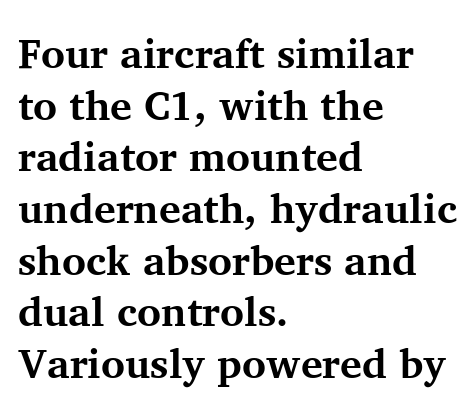
Each letter keeps its own natural width here, so spacing adapts to shape. Nope, not italic — everything's standing straight. The vertical gap from one line to the next is medium. The face used here is rendered with its standard letterfit.
